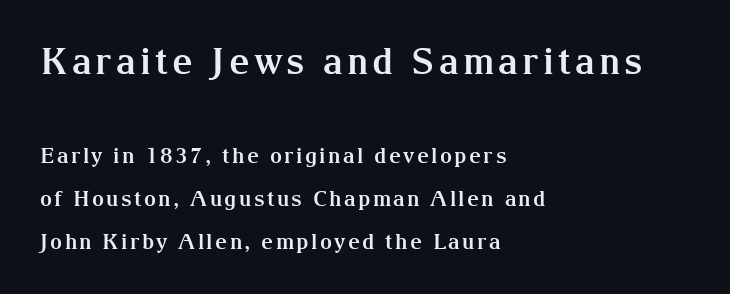
Q: Is the text bold? A: Yes.
Q: Is the text italic (slanted)? A: No, it is upright.
Q: Is the typeface a serif or a sans-serif typeface? A: Serif.
Q: Is the text underlined? A: No.
Q: How is the paragraph aligned? A: Left-aligned.
Q: Is the spacing between lines tight, normal or loose? A: Loose.
Q: Which block of text is set in a larger size, the first (top) or the second (bottom)? A: The first (top) one.
Q: Width (condensed, normal, or wide)? A: Normal.
Q: Stroke contrast? A: Medium.
Q: x-height? A: Medium.
Q: Monospaced? A: No.
